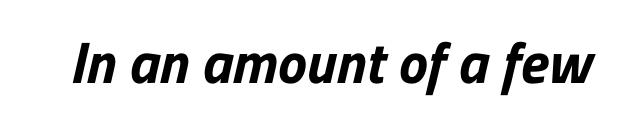
Q: Is the text bold? A: Yes.
Q: Is the typeface a serif or a sans-serif typeface? A: Sans-serif.
Q: Is the text underlined? A: No.
Q: Is the spacing between letters normal or unusually wide? A: Normal.
Q: Width (condensed, normal, or wide)? A: Normal.
Q: Stroke contrast? A: Low.
Q: x-height? A: Medium.
Q: Monospaced? A: No.
